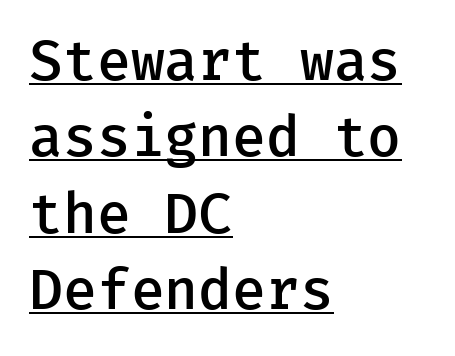
The lines in this sample share a left origin and differ only in where they stop. The font's upright variant was chosen for this text. Successive baselines arrive at the customary interval. A typesetter would call this zero additional tracking.
